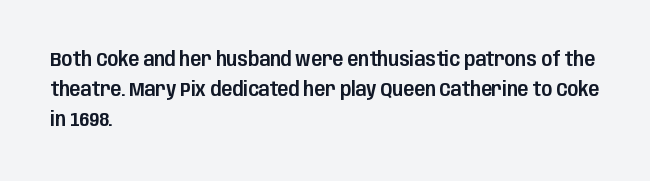
Notice how descenders clear the ascenders below comfortably — that's standard leading. In terms of letterspacing, this is plain default setting. Descender tails drop into unmarked territory. Layout note: lines flush left. The typography opts for an upright posture over an oblique one.
